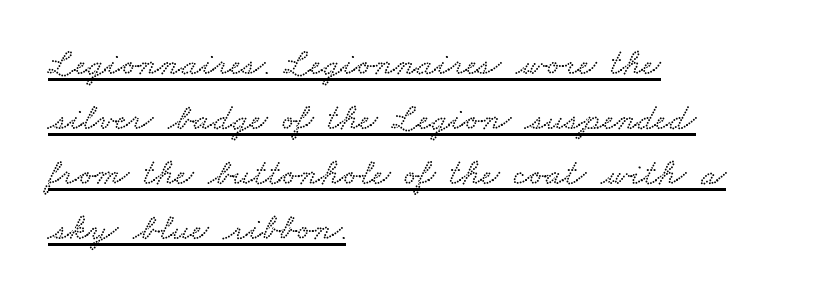
Decoration check: the copy is underlined. The passage shown is typed in a proportional face where columns would drift. Visually the block forms a straight wall on the left and a jagged coastline on the right. Honestly, the letter spacing is just normal — you wouldn't notice it. Students, observe: this is what conventionally led text looks like.
